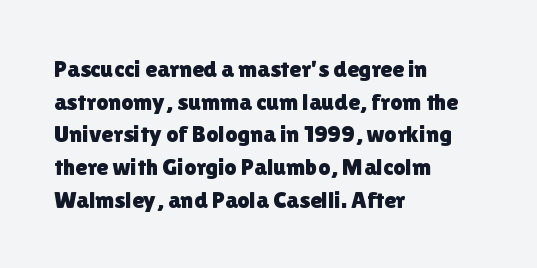
Q: Is the text italic (slanted)? A: No, it is upright.
Q: Is the text underlined? A: No.
Q: How is the paragraph aligned? A: Left-aligned.
Q: Is the spacing between letters normal or unusually wide? A: Normal.
Q: Is the spacing between lines tight, normal or loose? A: Normal.
